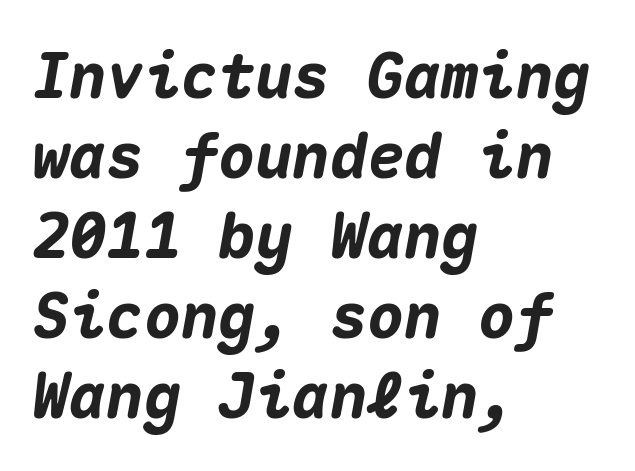
{"italic": "yes", "lean": "right", "slant_degrees": 10, "bold": "yes", "weight": "heavy", "width": "normal", "stroke_contrast": "medium", "x_height": "medium", "monospaced": "yes", "underline": "no", "align": "left", "line_spacing": "normal", "line_spacing_ratio": 1.29, "letter_spacing": "normal", "letter_spacing_em": 0.0, "glyph_px": 62}
